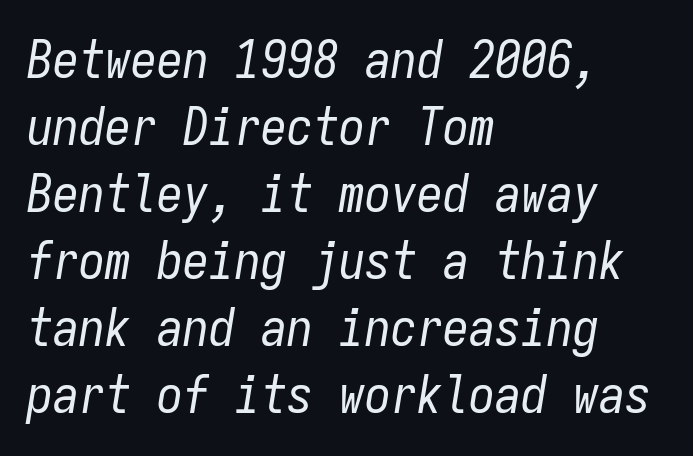
{"italic": "yes", "lean": "right", "slant_degrees": 9, "bold": "no", "weight": "regular", "width": "condensed", "stroke_contrast": "low", "x_height": "medium", "monospaced": "yes", "underline": "no", "align": "left", "line_spacing": "normal", "line_spacing_ratio": 1.29, "letter_spacing": "normal", "letter_spacing_em": 0.0, "glyph_px": 52}
